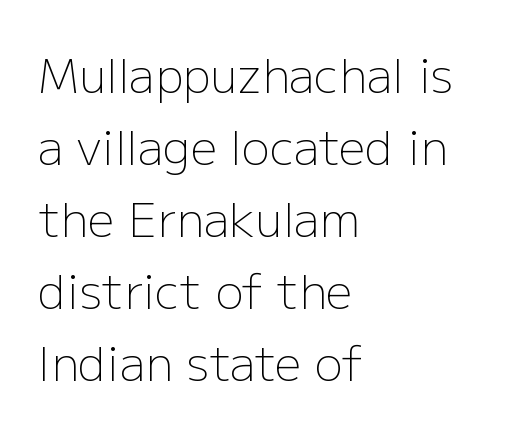
{"serif": "no", "italic": "no", "bold": "no", "weight": "light", "width": "normal", "stroke_contrast": "low", "x_height": "medium", "monospaced": "no", "underline": "no", "align": "left", "line_spacing": "normal", "line_spacing_ratio": 1.53, "letter_spacing": "normal", "letter_spacing_em": 0.0, "glyph_px": 47}
